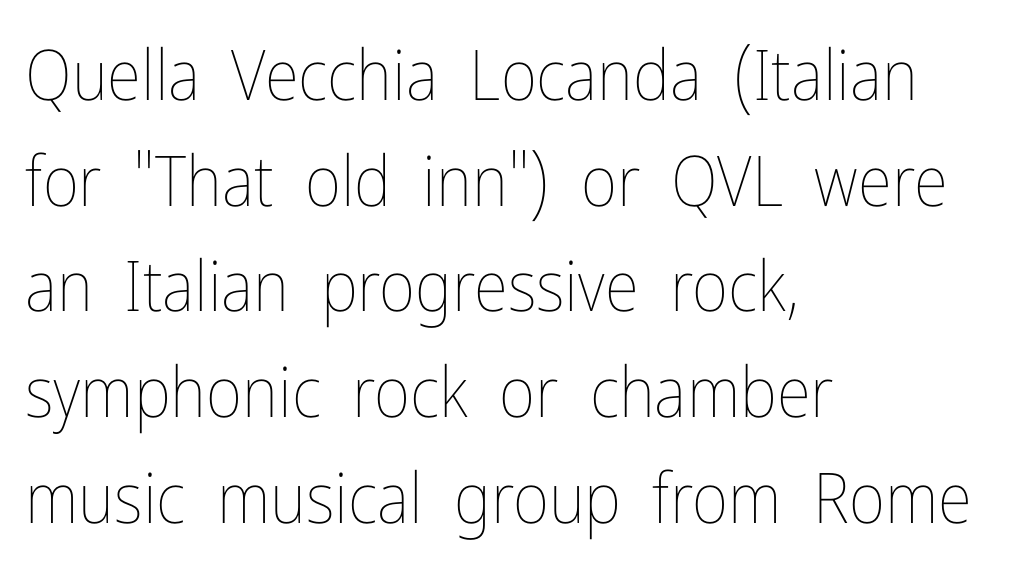
The face used here is proportionally spaced, like ordinary book or web type. Notice how descenders clear the ascenders below comfortably — that's standard leading. Does the lettering tilt? It doesn't — this is upright. Which margin do the lines hug? The left one — the right edge is uneven. The passage shown has conventional tracking throughout.
